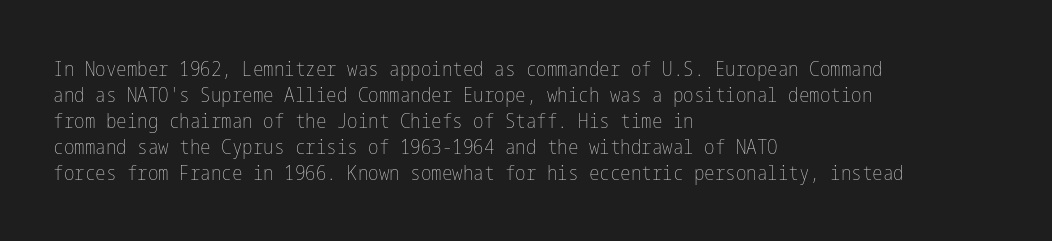
Q: Is the text bold? A: No.
Q: Is the text italic (slanted)? A: No, it is upright.
Q: Is the text underlined? A: No.
Q: How is the paragraph aligned? A: Left-aligned.
Q: Is the spacing between letters normal or unusually wide? A: Normal.
